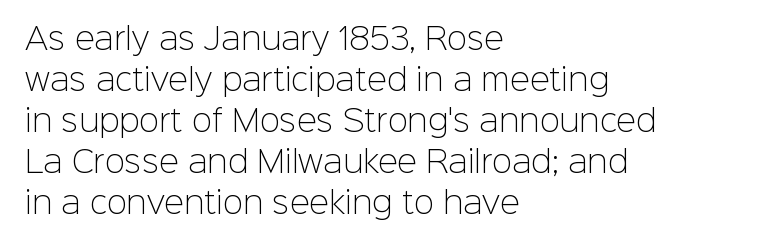
Q: Is the text bold? A: No.
Q: Is the text italic (slanted)? A: No, it is upright.
Q: Is the typeface a serif or a sans-serif typeface? A: Sans-serif.
Q: Is the text underlined? A: No.
Q: How is the paragraph aligned? A: Left-aligned.
Q: Is the spacing between letters normal or unusually wide? A: Normal.
Q: Is the spacing between lines tight, normal or loose? A: Normal.
Q: Width (condensed, normal, or wide)? A: Normal.
Q: Stroke contrast? A: Low.
Q: x-height? A: Medium.
Q: Monospaced? A: No.
